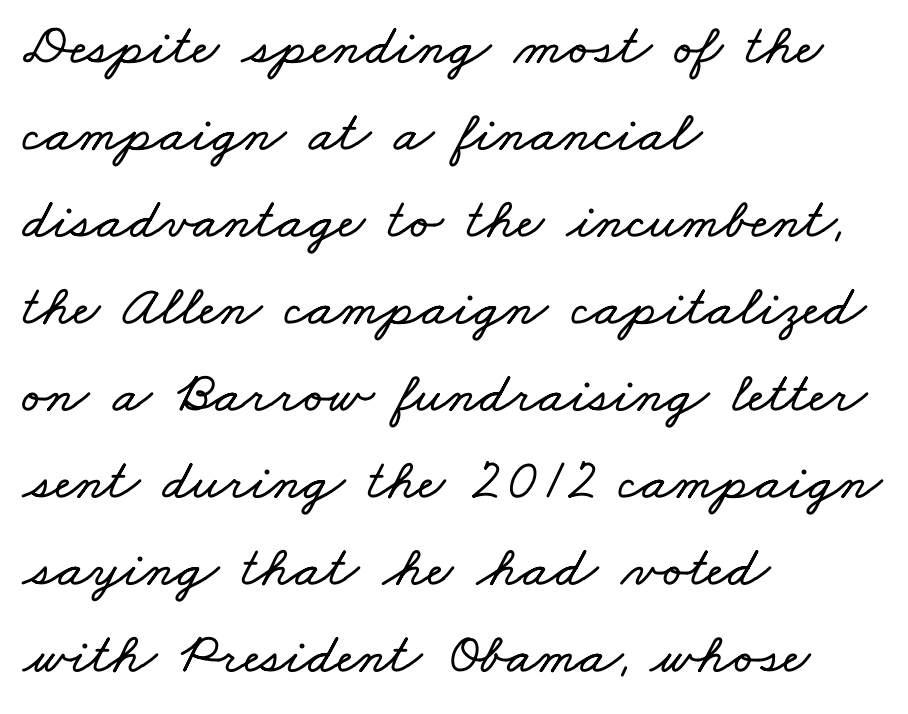
{"width": "wide", "stroke_contrast": "low", "x_height": "small", "monospaced": "no", "underline": "no", "align": "left", "line_spacing": "normal", "line_spacing_ratio": 1.5, "letter_spacing": "normal", "letter_spacing_em": 0.0, "glyph_px": 58}
